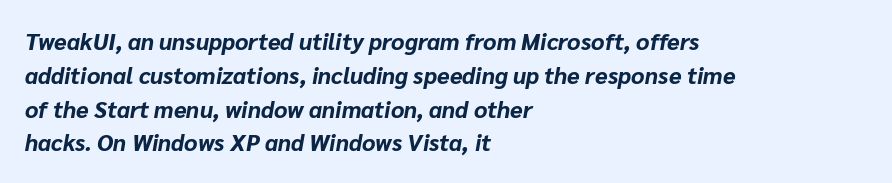
{"italic": "yes", "lean": "right", "slant_degrees": 10, "bold": "yes", "underline": "no", "align": "left", "line_spacing": "normal", "line_spacing_ratio": 1.47, "letter_spacing": "normal", "letter_spacing_em": 0.0, "glyph_px": 23}
